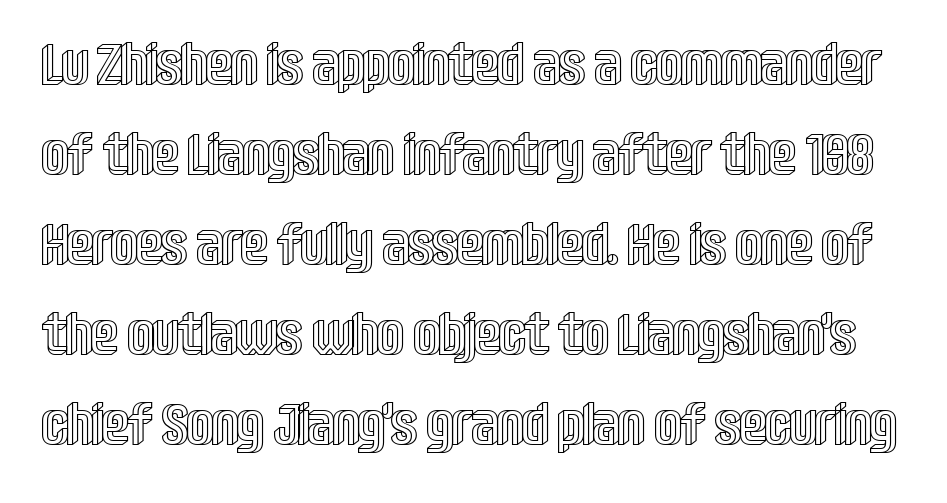
Q: Is the text italic (slanted)? A: No, it is upright.
Q: Is the text underlined? A: No.
Q: Is the spacing between letters normal or unusually wide? A: Normal.
Q: Is the spacing between lines tight, normal or loose? A: Normal.
Q: Width (condensed, normal, or wide)? A: Condensed.
Q: x-height? A: Large.
Q: Monospaced? A: No.
